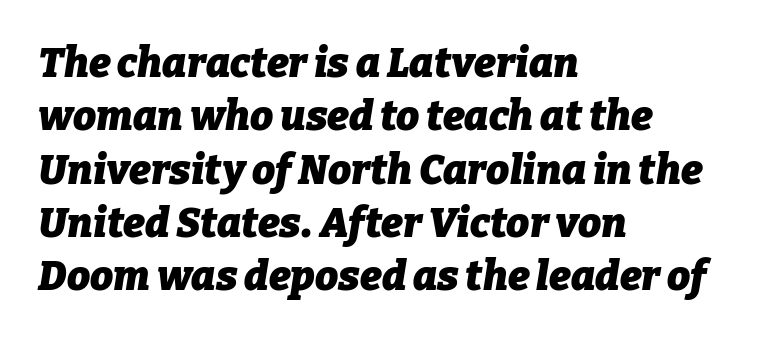
{"italic": "yes", "lean": "right", "slant_degrees": 9, "bold": "yes", "weight": "heavy", "width": "normal", "stroke_contrast": "low", "x_height": "medium", "monospaced": "no", "underline": "no", "align": "left", "line_spacing": "normal", "line_spacing_ratio": 1.3, "letter_spacing": "normal", "letter_spacing_em": 0.0, "glyph_px": 41}
